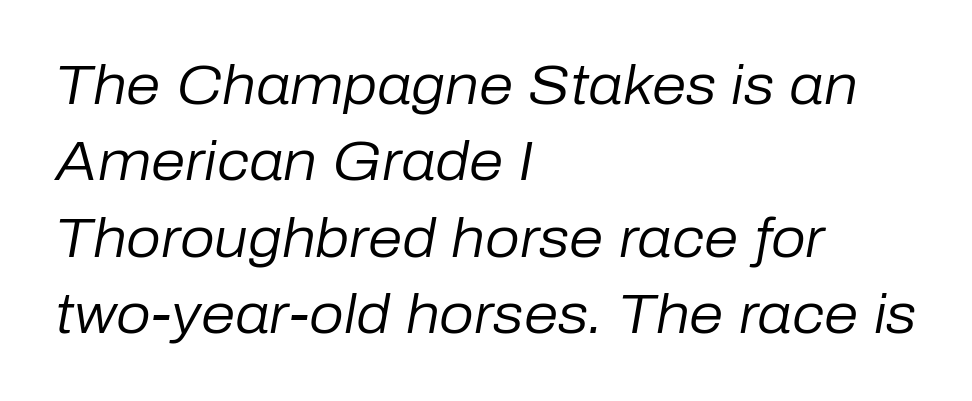
{"italic": "yes", "lean": "right", "slant_degrees": 10, "bold": "no", "weight": "regular", "width": "normal", "stroke_contrast": "low", "x_height": "medium", "monospaced": "no", "underline": "no", "align": "left", "line_spacing": "normal", "line_spacing_ratio": 1.39, "letter_spacing": "normal", "letter_spacing_em": 0.0, "glyph_px": 55}
